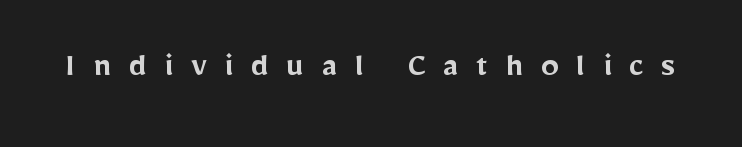
Each letter's strokes conclude bluntly, with no projecting serifs. The rendering uses natural spacing where letterforms have individual widths. Tracking value appears strongly positive — letters spread wide. The lettering holds an erect, upright posture throughout.
